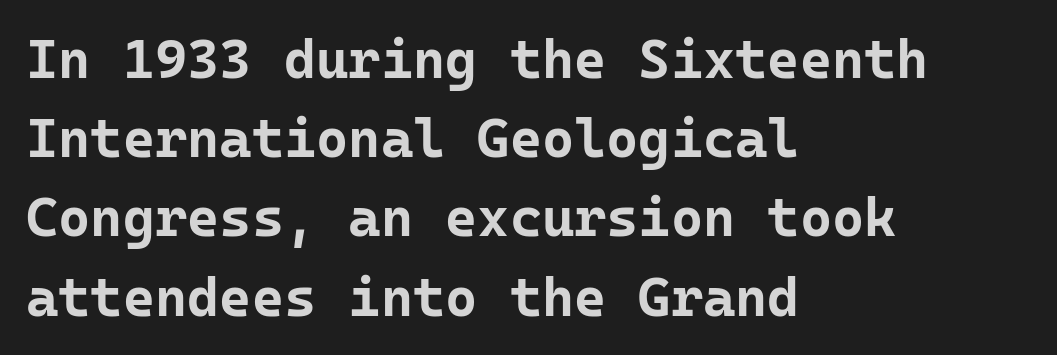
These words are printed bold, with thick strokes throughout. The passage shown is typed in a monospace face where columns stay perfectly aligned. Quick note: underline off. Inter-character spacing is left at the font's built-in metrics. The passage shown stacks its lines at a standard gap.
